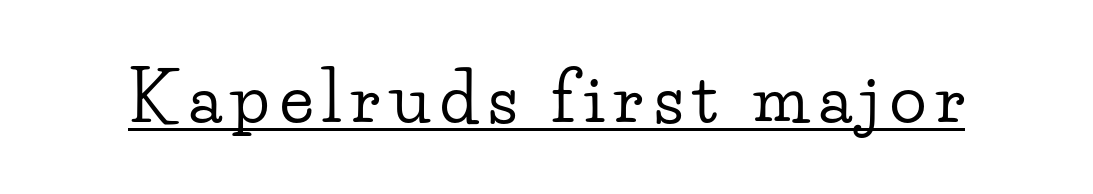
{"serif": "yes", "italic": "no", "width": "wide", "stroke_contrast": "low", "x_height": "small", "monospaced": "no", "underline": "yes", "glyph_px": 68}
